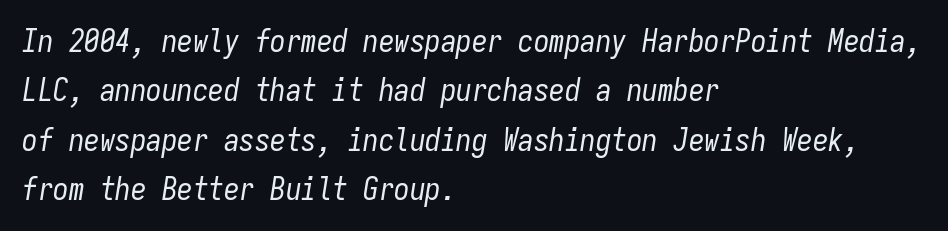
The image shows 31 px regular-weight, condensed type, italic (leaning right), monospaced; set left-aligned, normal line spacing (1.59x), normal letter spacing, not underlined; low stroke contrast and a medium x-height.
